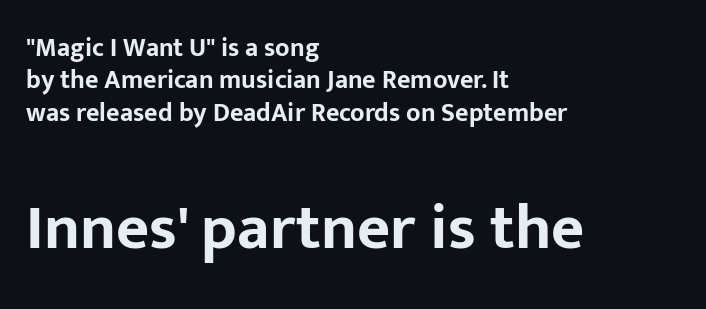
The image shows 64 px bold sans-serif type, upright; set left-aligned, normal line spacing (1.25x), normal letter spacing, not underlined; the second (bottom) block is 2.46x larger; low stroke contrast and a medium x-height.
